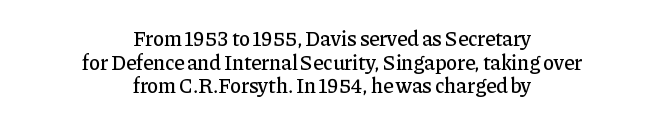
The image shows 21 px text type, upright; set centered, tight line spacing (1.13x), normal letter spacing, not underlined.
